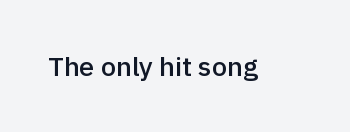
{"italic": "no", "bold": "semi", "underline": "no", "letter_spacing": "normal", "letter_spacing_em": 0.0, "glyph_px": 27}
